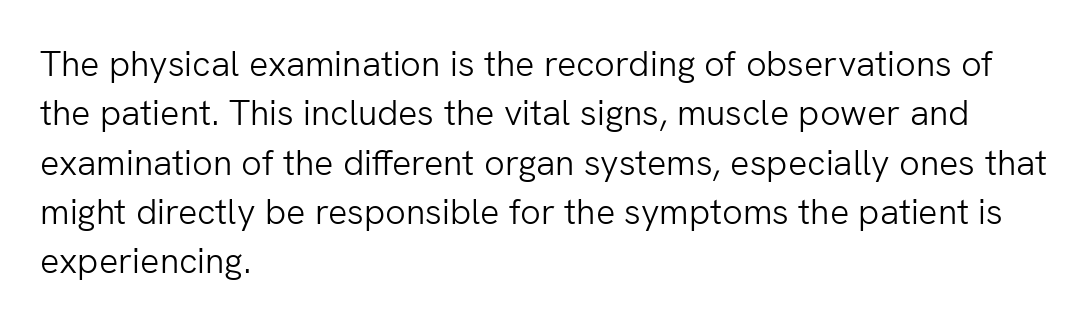
{"serif": "no", "italic": "no", "bold": "no", "weight": "light", "width": "normal", "stroke_contrast": "low", "x_height": "medium", "monospaced": "no", "underline": "no", "align": "left", "line_spacing": "normal", "line_spacing_ratio": 1.37, "letter_spacing": "normal", "letter_spacing_em": 0.0, "glyph_px": 36}
